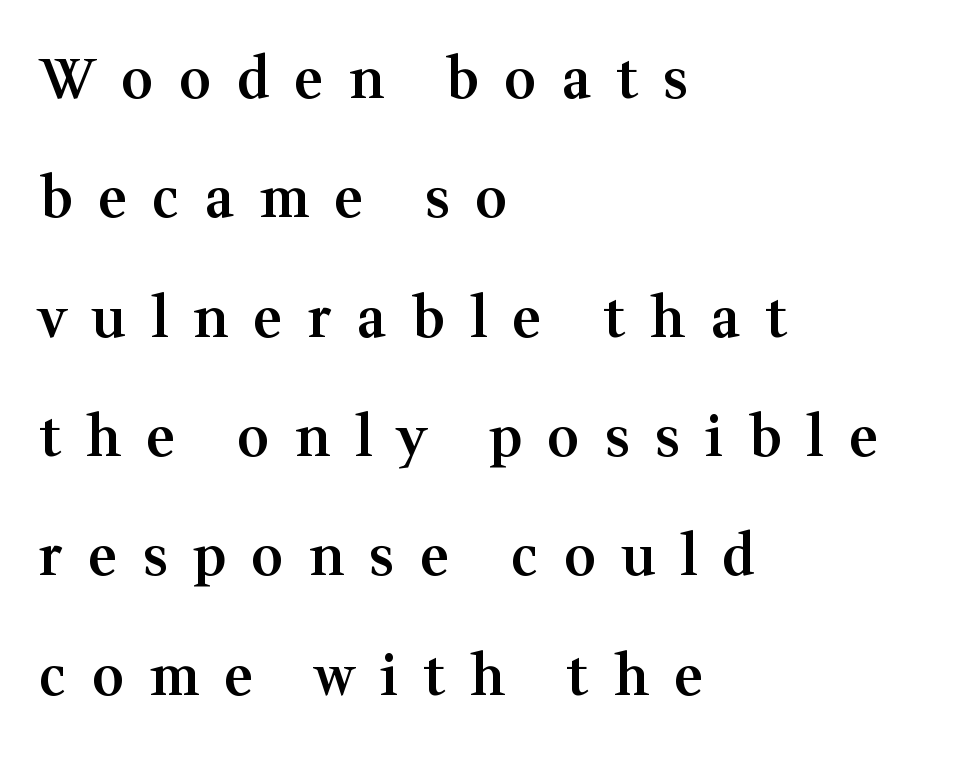
The image shows 55 px semibold serif type, upright; set left-aligned, loose line spacing (2.17x), unusually wide letter spacing (+0.46 em), not underlined; medium stroke contrast and a medium x-height.
